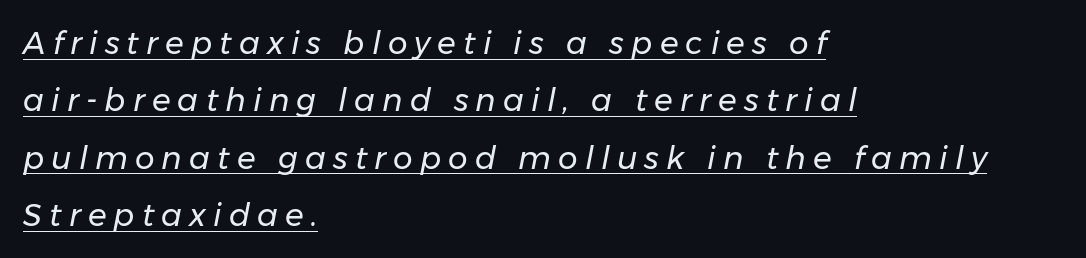
Q: Is the text bold? A: No.
Q: Is the text italic (slanted)? A: Yes, it leans right by about 11 degrees.
Q: Is the text underlined? A: Yes.
Q: How is the paragraph aligned? A: Left-aligned.
Q: Is the spacing between letters normal or unusually wide? A: Unusually wide.
Q: Width (condensed, normal, or wide)? A: Normal.
Q: Stroke contrast? A: Low.
Q: x-height? A: Medium.
Q: Monospaced? A: No.
